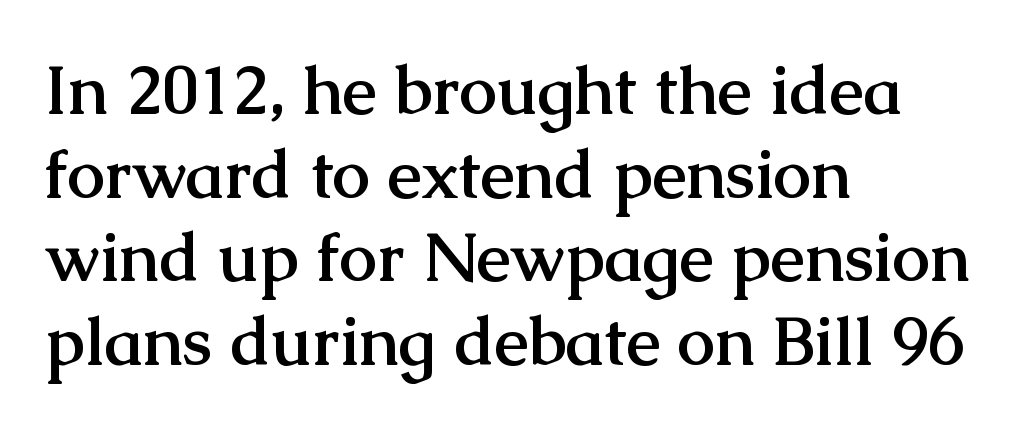
{"serif": "yes", "italic": "no", "bold": "yes", "weight": "semibold", "width": "normal", "stroke_contrast": "medium", "x_height": "medium", "monospaced": "no", "underline": "no", "align": "left", "line_spacing_ratio": 1.23, "letter_spacing": "normal", "letter_spacing_em": 0.0, "glyph_px": 68}
